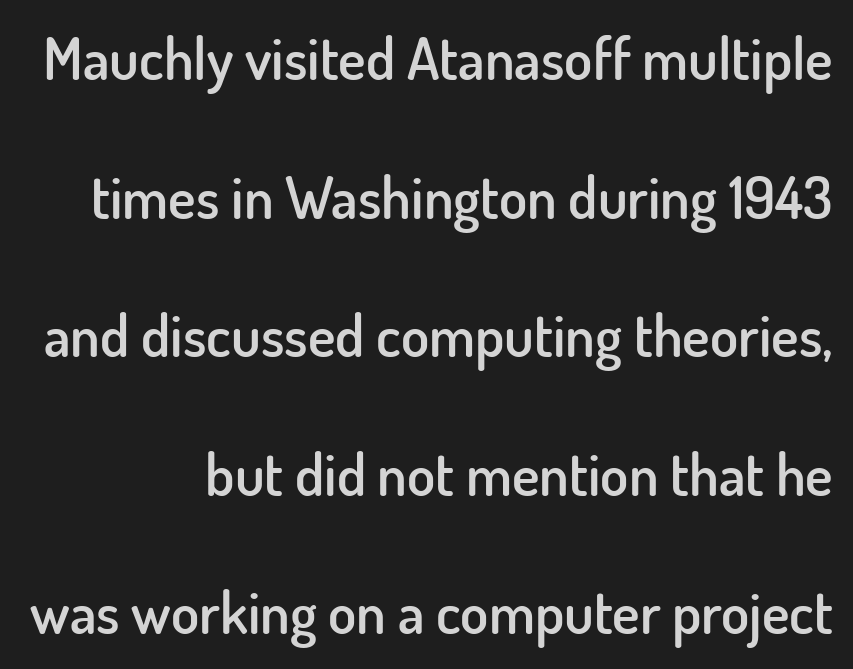
Honestly, there is no underline to notice here at all. How are the letters spaced? Ordinarily, with no added tracking. The face used here is a semibold: visibly heavier than regular, lighter than bold. Check where the strokes stop: nothing finishes them off — pure sans. The rendering uses natural spacing where letterforms have individual widths. The space between consecutive lines is lavish.
